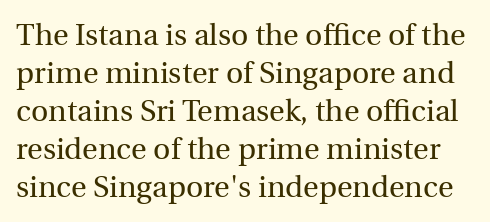
Q: Is the text bold? A: No.
Q: Is the text italic (slanted)? A: No, it is upright.
Q: Is the typeface a serif or a sans-serif typeface? A: Serif.
Q: Is the text underlined? A: No.
Q: Is the spacing between letters normal or unusually wide? A: Normal.
Q: Is the spacing between lines tight, normal or loose? A: Normal.
Q: Width (condensed, normal, or wide)? A: Normal.
Q: x-height? A: Medium.
Q: Monospaced? A: No.
